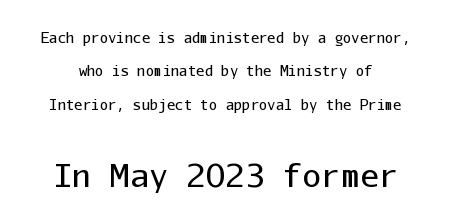
The image shows 32 px regular-weight sans-serif type, upright, monospaced; set loose line spacing (2.39x), normal letter spacing, not underlined; the second (bottom) block is 2.29x larger; low stroke contrast and a medium x-height.
